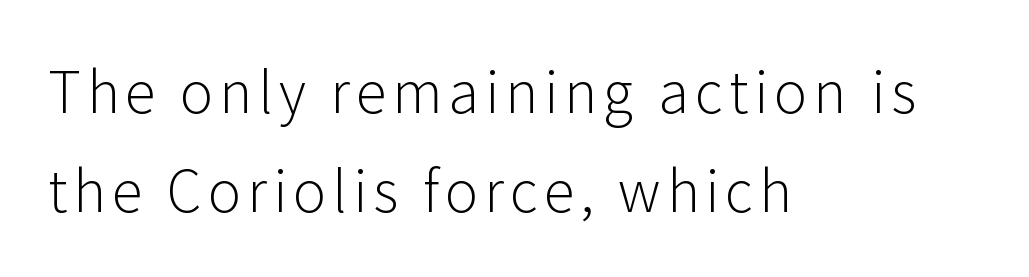
The space beneath each line is pristine and unruled. Nope, no serifs anywhere on these letters. Counters stay open thanks to moderate or lighter strokes. If you drew a ruler down the left edge, every line would touch it. Italic: no, the glyphs are upright roman. Varying glyph widths throughout — classic text-font behaviour.
